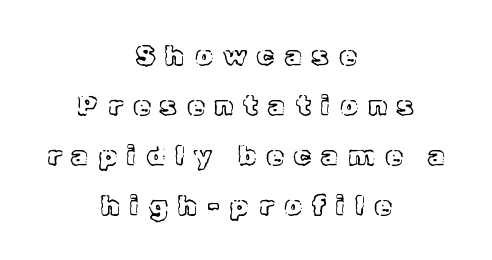
{"italic": "no", "width": "normal", "x_height": "medium", "monospaced": "no", "underline": "no", "align": "center", "line_spacing_ratio": 1.78, "letter_spacing": "wide", "letter_spacing_em": 0.36, "glyph_px": 28}
